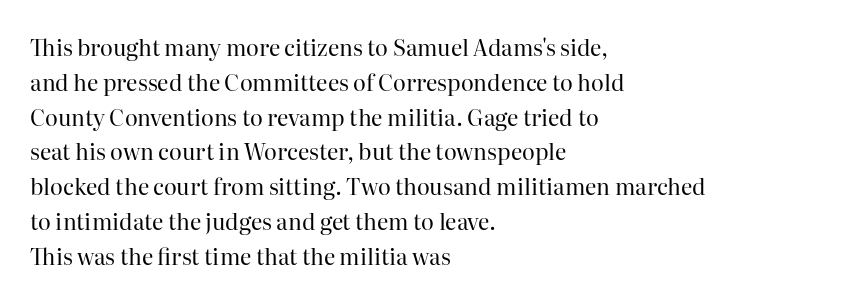
Q: Is the text bold? A: No.
Q: Is the text italic (slanted)? A: No, it is upright.
Q: Is the text underlined? A: No.
Q: How is the paragraph aligned? A: Left-aligned.
Q: Is the spacing between letters normal or unusually wide? A: Normal.
Q: Is the spacing between lines tight, normal or loose? A: Normal.
